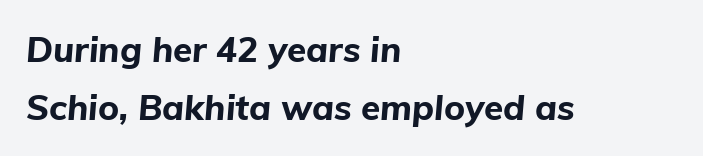
You could not count columns in this text — the font is proportionally spaced. The block of text has a typical density, with ordinary space between rows. The baseline area is clear. Style check: oblique. Teacher's note: observe the even left margin — that is flush-left alignment. The font is running at its bold setting.
